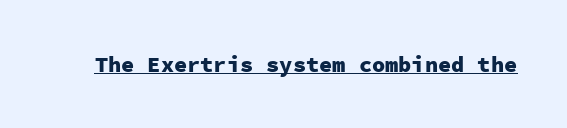
The image shows 22 px bold type, upright; set normal letter spacing, underlined.
